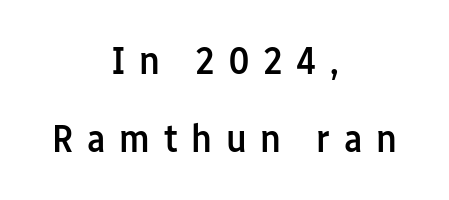
{"serif": "no", "italic": "no", "bold": "semi", "weight": "semibold", "width": "condensed", "stroke_contrast": "low", "x_height": "medium", "monospaced": "no", "underline": "no", "align": "center", "line_spacing": "loose", "line_spacing_ratio": 1.96, "letter_spacing": "wide", "letter_spacing_em": 0.34, "glyph_px": 40}
